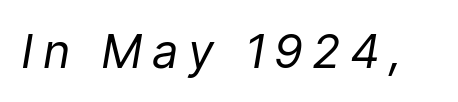
The image shows 47 px regular-weight, condensed type, italic (leaning right); set unusually wide letter spacing (+0.24 em), not underlined; low stroke contrast and a medium x-height.
